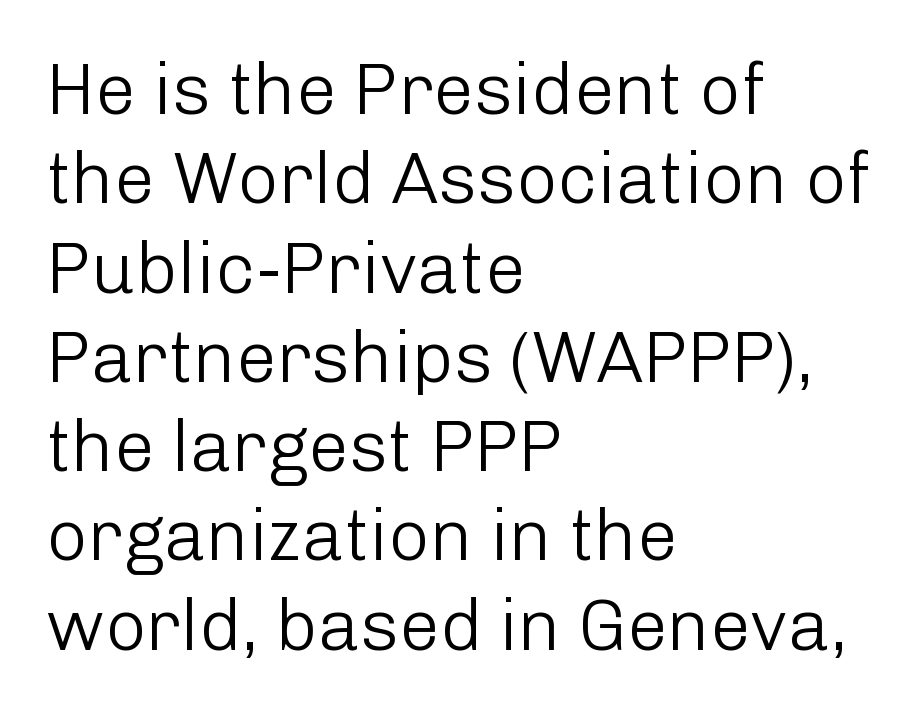
The image shows 72 px light sans-serif type, upright; set left-aligned, line spacing 1.24x, normal letter spacing, not underlined; low stroke contrast and a medium x-height.
